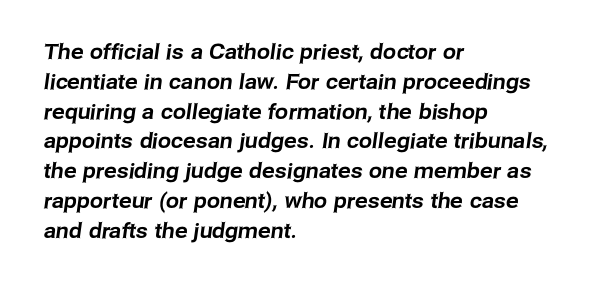
Line spacing here is normal. Default kerning and tracking; the words read as compact shapes. Which margin do the lines hug? The left one — the right edge is uneven. Check the space under the baseline: it is left empty.
